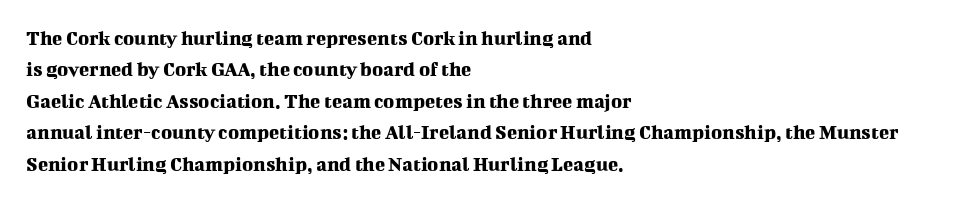
The image shows 21 px text type, upright; set left-aligned, normal line spacing (1.5x), normal letter spacing, not underlined.
